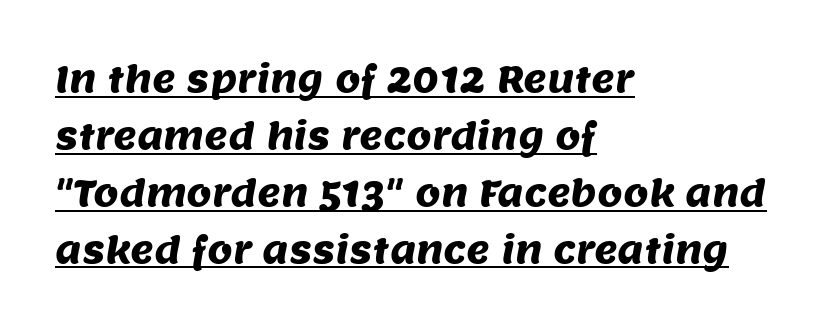
Left-aligned paragraph, ragged on the right. Here the designer chose a conventional face with non-uniform glyph widths. This is sans-serif lettering, the kind often seen on screens and signage. Underline: present.
